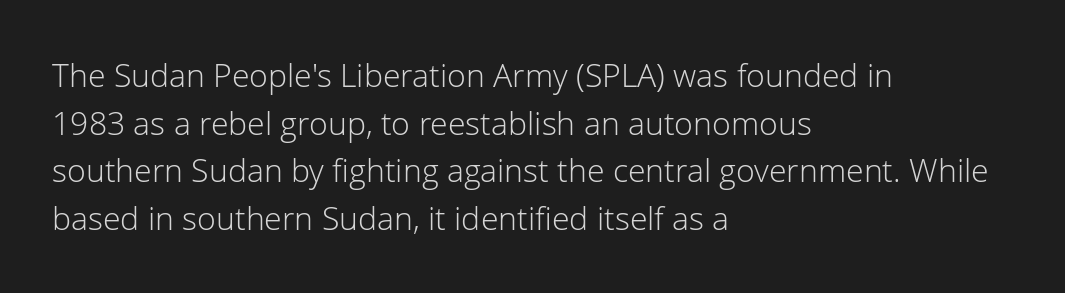
{"serif": "no", "italic": "no", "bold": "no", "weight": "light", "width": "normal", "stroke_contrast": "low", "x_height": "medium", "monospaced": "no", "underline": "no", "align": "left", "line_spacing": "normal", "line_spacing_ratio": 1.49, "letter_spacing": "normal", "letter_spacing_em": 0.0, "glyph_px": 32}
